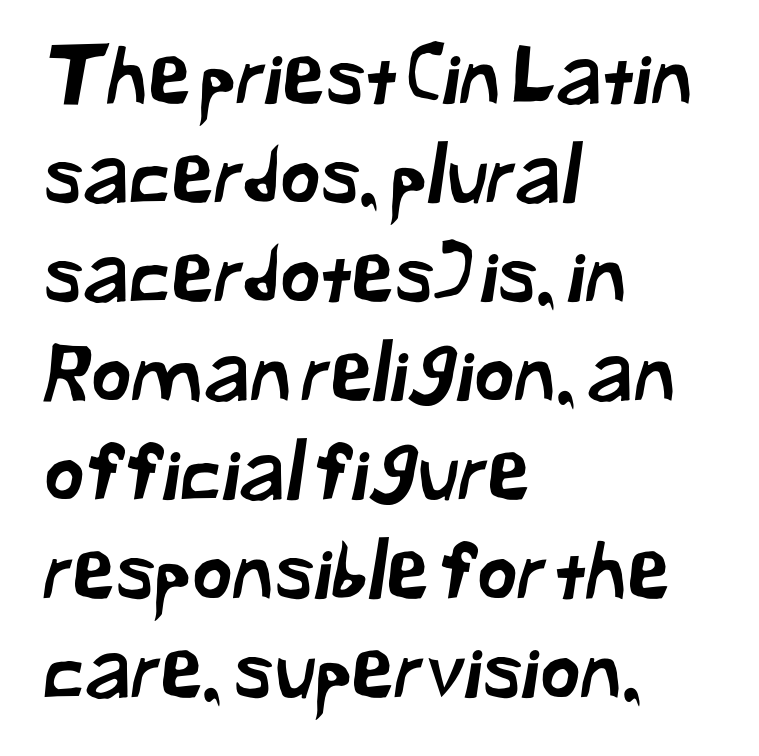
Proportional: the letters do not fall into vertical columns. The letters carry no serifs — their stems end cleanly without finishing strokes. Any mark beneath the type? The region is blank. This sample keeps an unexceptional amount of space between lines.
